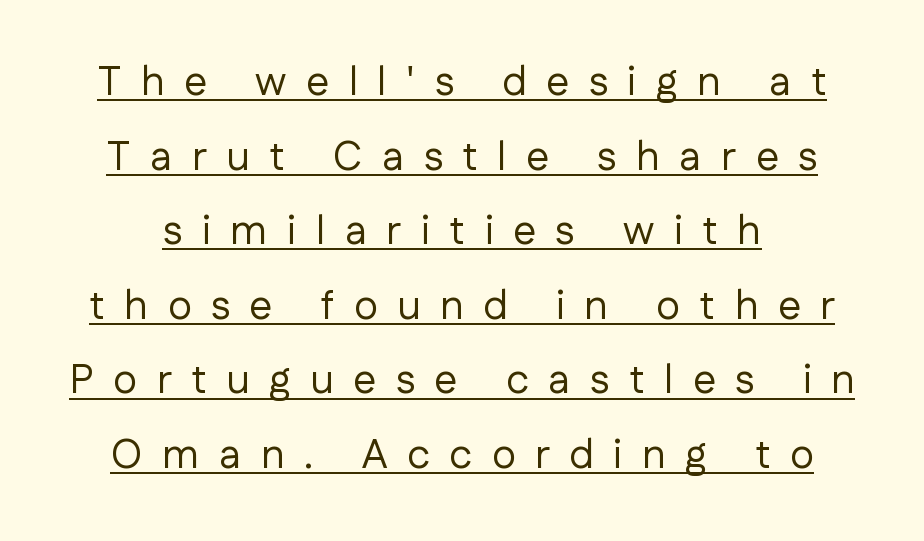
The image shows 41 px regular-weight sans-serif type, upright; set line spacing 1.82x, unusually wide letter spacing (+0.48 em), underlined; low stroke contrast and a medium x-height.
